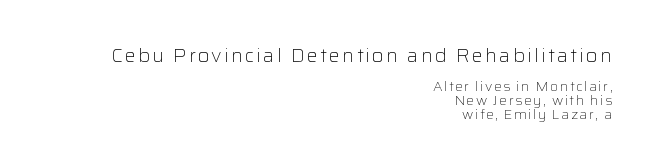
Q: Is the text bold? A: No.
Q: Is the text italic (slanted)? A: No, it is upright.
Q: Is the text underlined? A: No.
Q: How is the paragraph aligned? A: Right-aligned.
Q: Is the spacing between lines tight, normal or loose? A: Tight.
Q: Which block of text is set in a larger size, the first (top) or the second (bottom)? A: The first (top) one.
